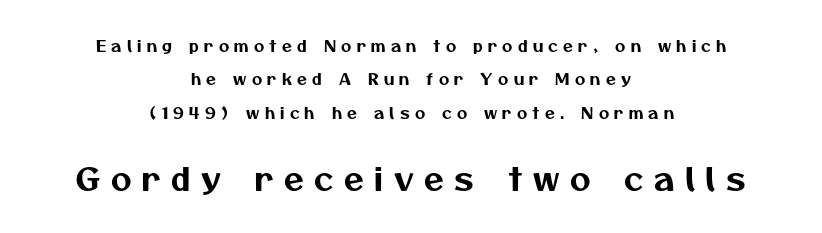
Q: Is the typeface a serif or a sans-serif typeface? A: Sans-serif.
Q: Is the text underlined? A: No.
Q: How is the paragraph aligned? A: Centered.
Q: Is the spacing between letters normal or unusually wide? A: Unusually wide.
Q: Is the spacing between lines tight, normal or loose? A: Loose.
Q: Which block of text is set in a larger size, the first (top) or the second (bottom)? A: The second (bottom) one.
Q: Width (condensed, normal, or wide)? A: Normal.
Q: Stroke contrast? A: Medium.
Q: x-height? A: Medium.
Q: Monospaced? A: No.
